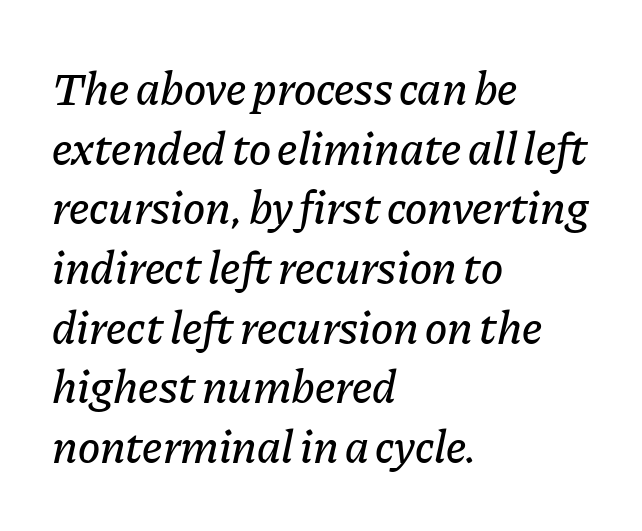
The image shows 47 px text type, italic (leaning right); set left-aligned, normal line spacing (1.27x), normal letter spacing, not underlined; low stroke contrast and a medium x-height.
